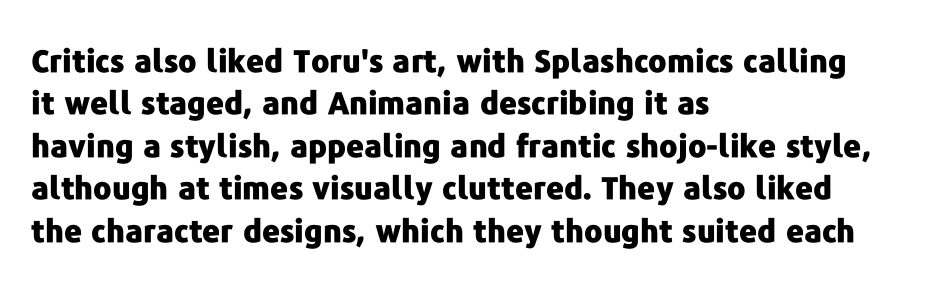
The image shows 31 px heavy sans-serif type, upright; set left-aligned, normal line spacing (1.37x), normal letter spacing, not underlined; low stroke contrast and a medium x-height.
